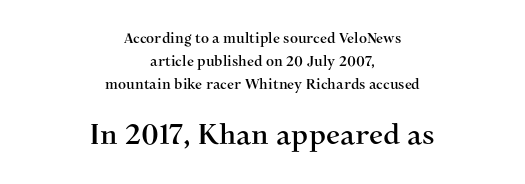
Q: Is the text italic (slanted)? A: No, it is upright.
Q: Is the typeface a serif or a sans-serif typeface? A: Serif.
Q: Is the text underlined? A: No.
Q: How is the paragraph aligned? A: Centered.
Q: Is the spacing between letters normal or unusually wide? A: Normal.
Q: Is the spacing between lines tight, normal or loose? A: Normal.
Q: Which block of text is set in a larger size, the first (top) or the second (bottom)? A: The second (bottom) one.
Q: Width (condensed, normal, or wide)? A: Normal.
Q: Stroke contrast? A: Medium.
Q: x-height? A: Medium.
Q: Monospaced? A: No.
